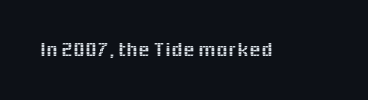
Every character sits straight up, as roman type does. The string is rendered with underlining switched off. Students, note that the glyphs here touch the page at normal intervals.
